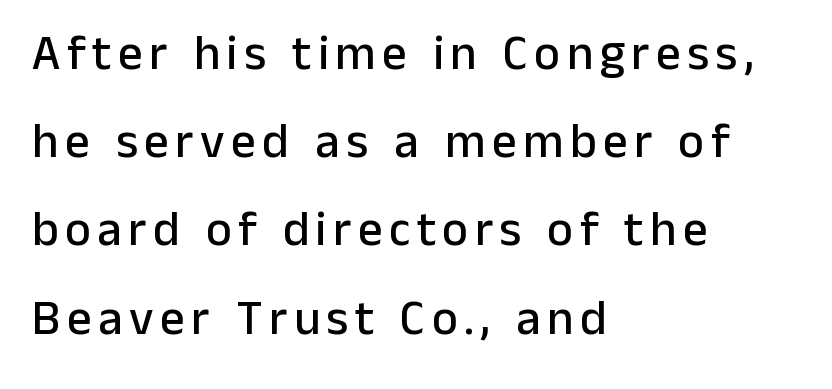
Q: Is the text italic (slanted)? A: No, it is upright.
Q: Is the typeface a serif or a sans-serif typeface? A: Sans-serif.
Q: Is the text underlined? A: No.
Q: How is the paragraph aligned? A: Left-aligned.
Q: Width (condensed, normal, or wide)? A: Normal.
Q: Stroke contrast? A: Low.
Q: x-height? A: Medium.
Q: Monospaced? A: No.
